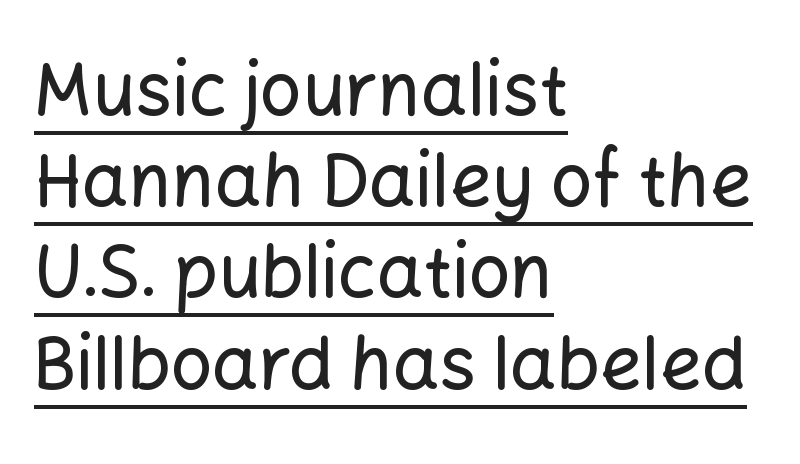
The image shows 73 px sans-serif type, upright; set left-aligned, normal line spacing (1.25x), normal letter spacing, underlined; low stroke contrast and a medium x-height.
